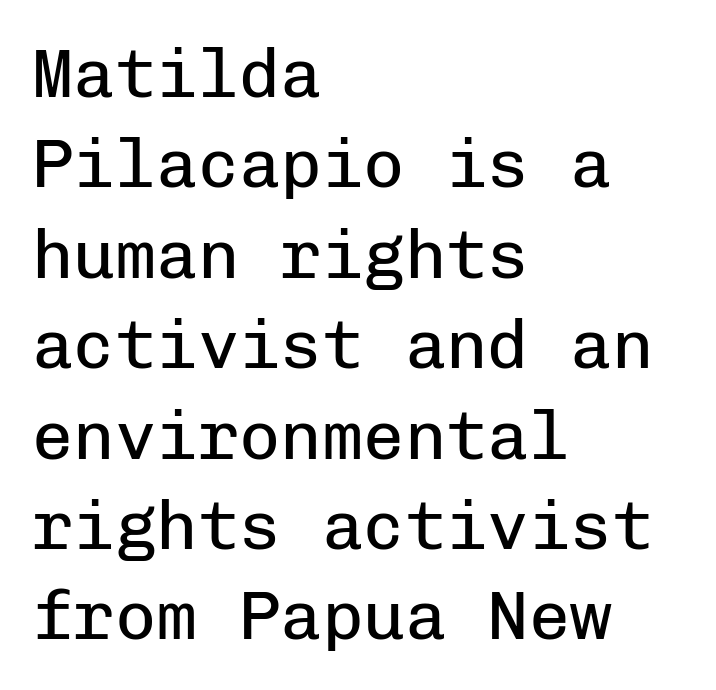
{"serif": "no", "italic": "no", "bold": "no", "weight": "regular", "width": "normal", "stroke_contrast": "low", "x_height": "medium", "monospaced": "yes", "underline": "no", "align": "left", "line_spacing": "normal", "line_spacing_ratio": 1.31, "letter_spacing": "normal", "letter_spacing_em": 0.0, "glyph_px": 69}
